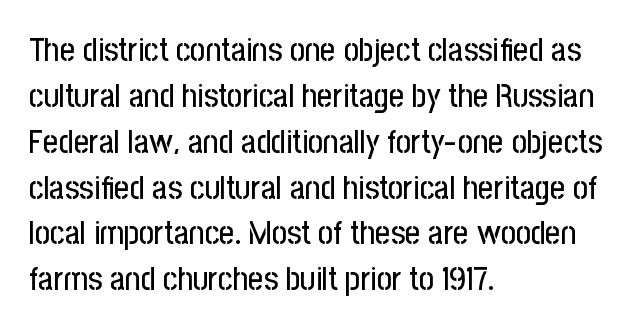
The rag falls on the right side of this text block. Unlike italic type, these characters show no tilt at all. Stroke terminals: plain, sans-serif. What's the leading like? Ordinary, nothing unusual. Character widths vary here, with narrow letters taking less room than wide ones. Underlining? Definitely not there.
